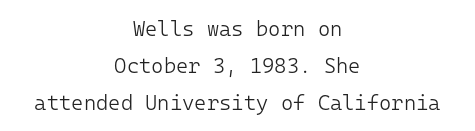
The passage is arranged like a title page — every line centered. Style check: upright. The letters look calm and open, with moderate or lighter stems. Lines of text with bare space underneath. Characters follow at the spacing the type designer built in.
